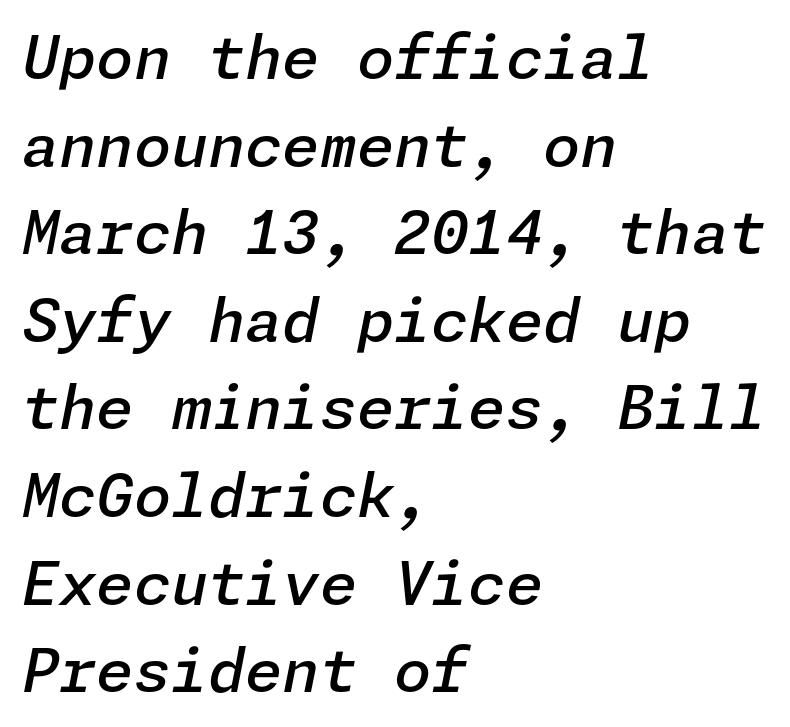
Q: Is the text bold? A: Semi-bold.
Q: Is the text italic (slanted)? A: Yes, it leans right by about 11 degrees.
Q: Is the text underlined? A: No.
Q: How is the paragraph aligned? A: Left-aligned.
Q: Is the spacing between letters normal or unusually wide? A: Normal.
Q: Is the spacing between lines tight, normal or loose? A: Normal.
Q: Width (condensed, normal, or wide)? A: Normal.
Q: Stroke contrast? A: Low.
Q: x-height? A: Medium.
